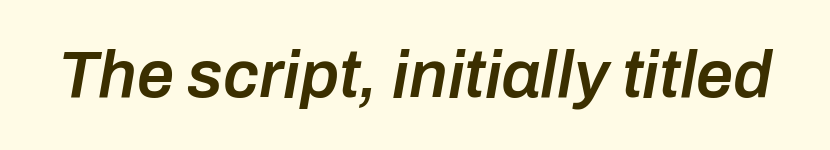
Q: Is the text bold? A: Semi-bold.
Q: Is the text italic (slanted)? A: Yes, it leans right by about 10 degrees.
Q: Is the text underlined? A: No.
Q: Is the spacing between letters normal or unusually wide? A: Normal.
Q: Width (condensed, normal, or wide)? A: Normal.
Q: Stroke contrast? A: Low.
Q: x-height? A: Medium.
Q: Monospaced? A: No.
